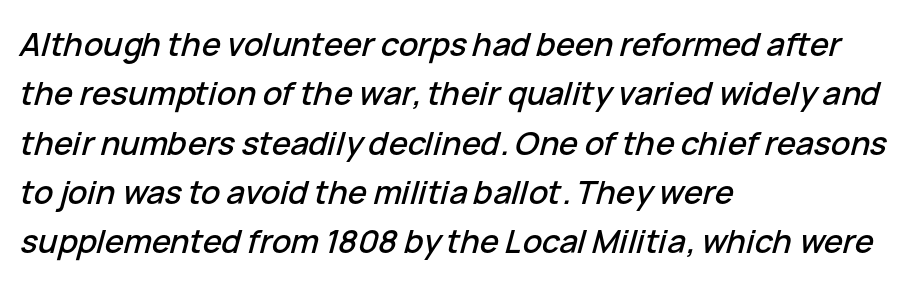
Q: Is the text italic (slanted)? A: Yes, it leans right by about 15 degrees.
Q: Is the text underlined? A: No.
Q: How is the paragraph aligned? A: Left-aligned.
Q: Is the spacing between letters normal or unusually wide? A: Normal.
Q: Is the spacing between lines tight, normal or loose? A: Normal.
Q: Width (condensed, normal, or wide)? A: Normal.
Q: Stroke contrast? A: Low.
Q: x-height? A: Medium.
Q: Monospaced? A: No.
